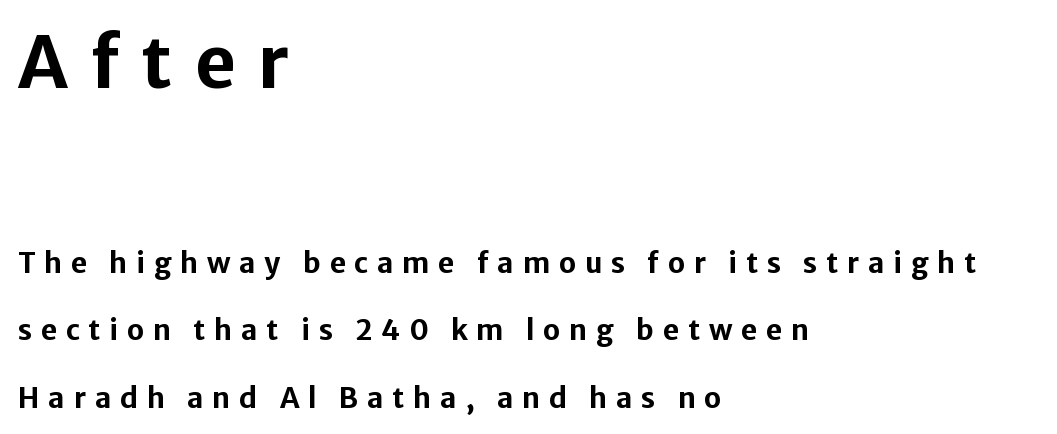
The image shows 71 px bold sans-serif type, upright; set left-aligned, loose line spacing (2.4x), unusually wide letter spacing (+0.31 em), not underlined; the first (top) block is 2.54x larger; low stroke contrast and a medium x-height.
